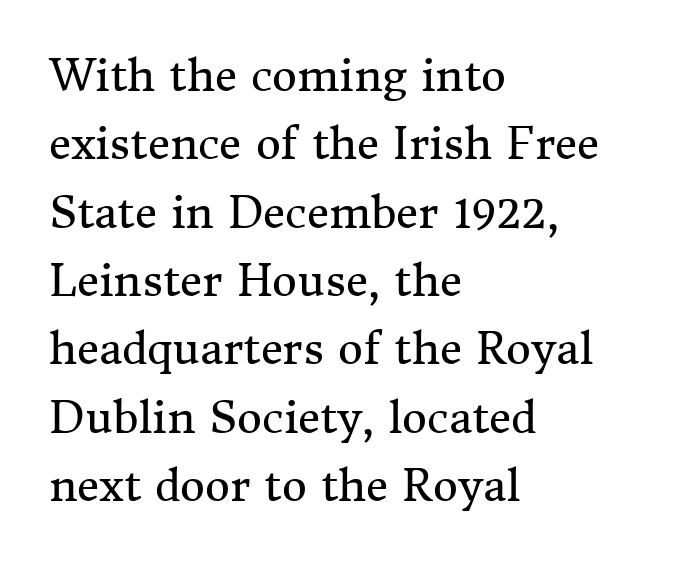
{"serif": "yes", "italic": "no", "bold": "no", "weight": "regular", "width": "normal", "stroke_contrast": "medium", "x_height": "medium", "monospaced": "no", "underline": "no", "align": "left", "line_spacing": "normal", "line_spacing_ratio": 1.59, "letter_spacing": "normal", "letter_spacing_em": 0.0, "glyph_px": 43}
